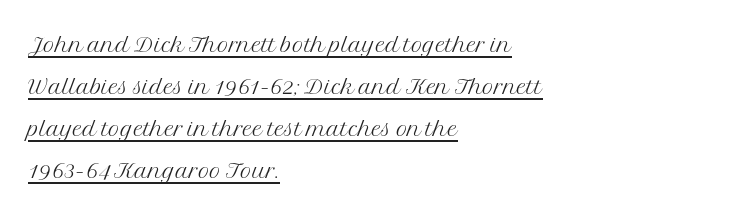
Q: Is the text bold? A: No.
Q: Is the text italic (slanted)? A: Yes.
Q: Is the typeface a serif or a sans-serif typeface? A: Serif.
Q: Is the text underlined? A: Yes.
Q: How is the paragraph aligned? A: Left-aligned.
Q: Is the spacing between letters normal or unusually wide? A: Normal.
Q: Is the spacing between lines tight, normal or loose? A: Normal.
Q: Width (condensed, normal, or wide)? A: Normal.
Q: Stroke contrast? A: Medium.
Q: x-height? A: Medium.
Q: Monospaced? A: No.
